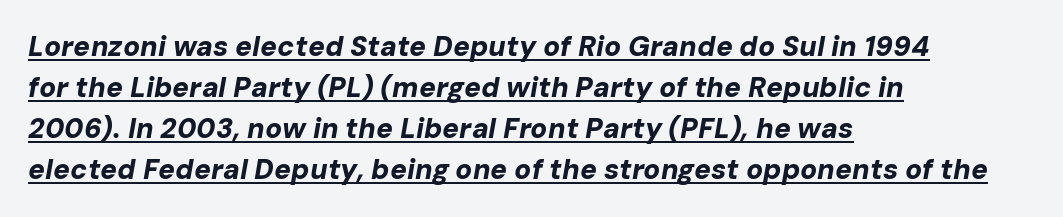
The image shows 28 px bold type, italic (leaning right); set left-aligned, normal line spacing (1.47x), normal letter spacing, underlined; low stroke contrast and a medium x-height.
